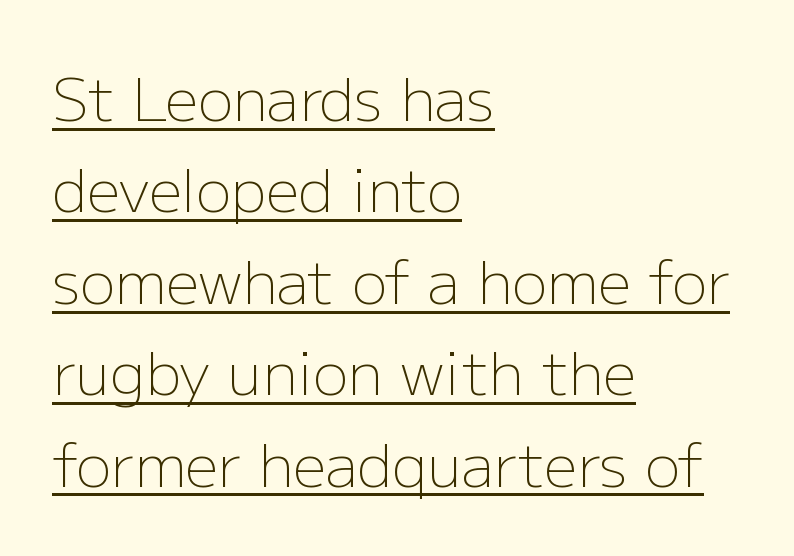
Q: Is the text bold? A: No.
Q: Is the text italic (slanted)? A: No, it is upright.
Q: Is the typeface a serif or a sans-serif typeface? A: Sans-serif.
Q: Is the text underlined? A: Yes.
Q: How is the paragraph aligned? A: Left-aligned.
Q: Is the spacing between letters normal or unusually wide? A: Normal.
Q: Is the spacing between lines tight, normal or loose? A: Normal.
Q: Width (condensed, normal, or wide)? A: Normal.
Q: Stroke contrast? A: Low.
Q: x-height? A: Medium.
Q: Monospaced? A: No.
